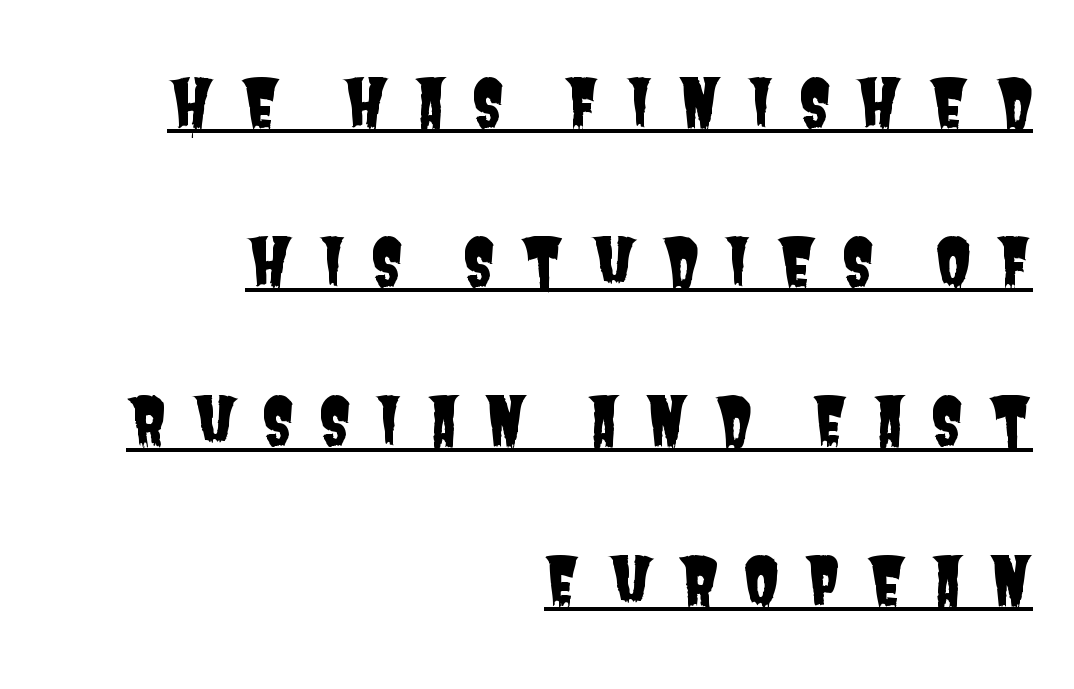
The image shows 65 px condensed sans-serif type; set right-aligned, loose line spacing (2.45x), unusually wide letter spacing (+0.39 em), underlined; low stroke contrast and a large x-height.
